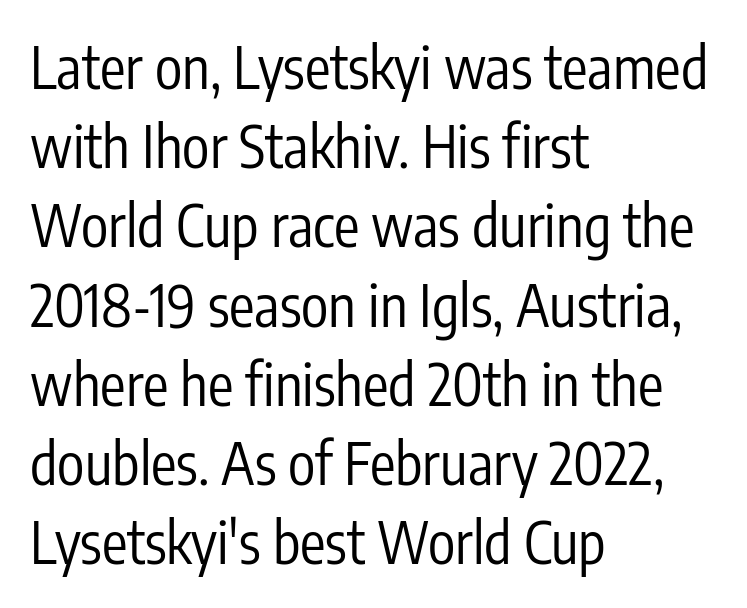
Q: Is the text bold? A: No.
Q: Is the text italic (slanted)? A: No, it is upright.
Q: Is the typeface a serif or a sans-serif typeface? A: Sans-serif.
Q: Is the text underlined? A: No.
Q: How is the paragraph aligned? A: Left-aligned.
Q: Is the spacing between letters normal or unusually wide? A: Normal.
Q: Is the spacing between lines tight, normal or loose? A: Normal.
Q: Width (condensed, normal, or wide)? A: Condensed.
Q: Stroke contrast? A: Low.
Q: x-height? A: Medium.
Q: Monospaced? A: No.
